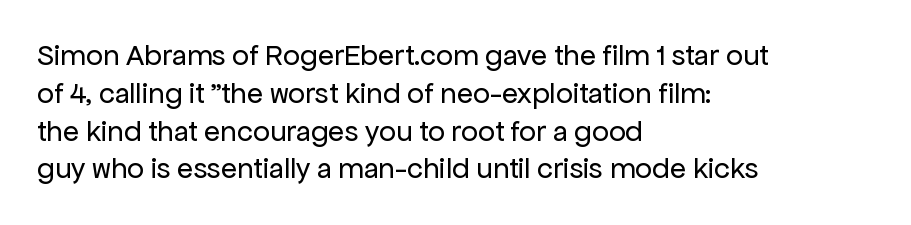
{"serif": "no", "italic": "no", "bold": "no", "weight": "regular", "width": "normal", "stroke_contrast": "low", "x_height": "medium", "monospaced": "no", "underline": "no", "align": "left", "line_spacing": "normal", "line_spacing_ratio": 1.26, "letter_spacing": "normal", "letter_spacing_em": 0.0, "glyph_px": 30}
